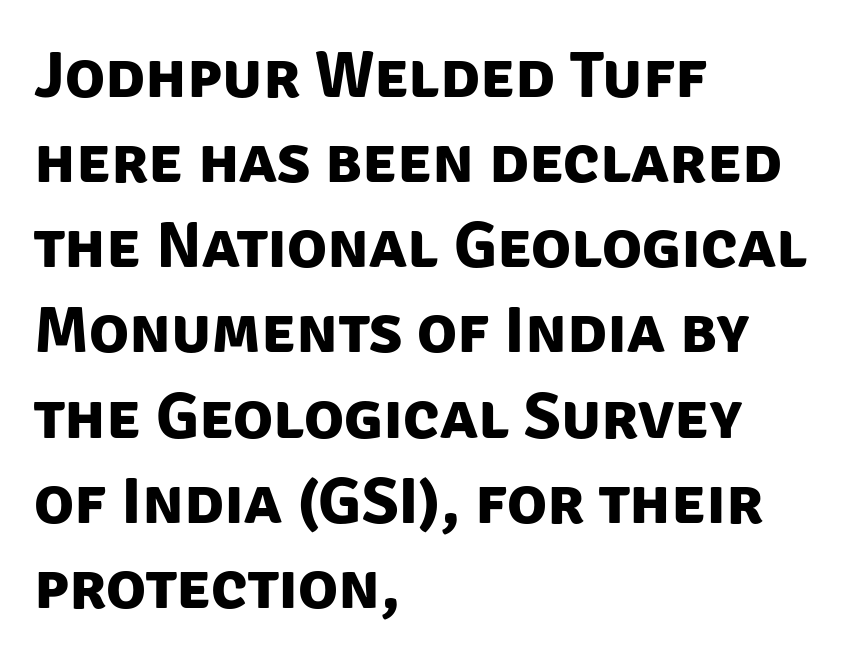
{"serif": "no", "bold": "yes", "weight": "bold", "width": "normal", "stroke_contrast": "low", "x_height": "large", "monospaced": "no", "underline": "no", "align": "left", "line_spacing": "normal", "line_spacing_ratio": 1.29, "letter_spacing": "normal", "letter_spacing_em": 0.0, "glyph_px": 66}
